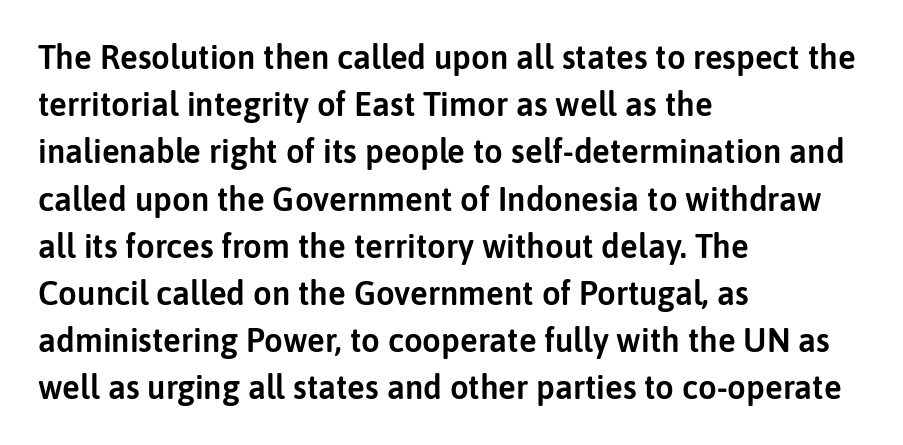
Q: Is the text italic (slanted)? A: No, it is upright.
Q: Is the typeface a serif or a sans-serif typeface? A: Sans-serif.
Q: Is the text underlined? A: No.
Q: How is the paragraph aligned? A: Left-aligned.
Q: Is the spacing between letters normal or unusually wide? A: Normal.
Q: Is the spacing between lines tight, normal or loose? A: Normal.
Q: Width (condensed, normal, or wide)? A: Normal.
Q: Stroke contrast? A: Low.
Q: x-height? A: Medium.
Q: Monospaced? A: No.
